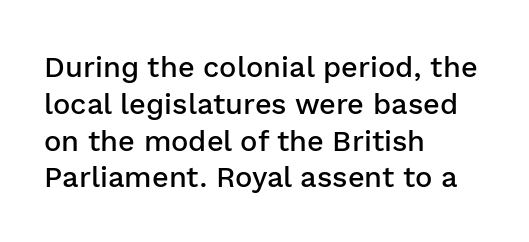
The glyphs are unaccompanied by any horizontal stroke below them. Short and long lines alike share a common starting point at left. Nothing sits at the stroke ends, so this counts as sans-serif. The letters sit at their default tracking, neither squeezed nor spread. The axis of the letterforms is exactly vertical.
